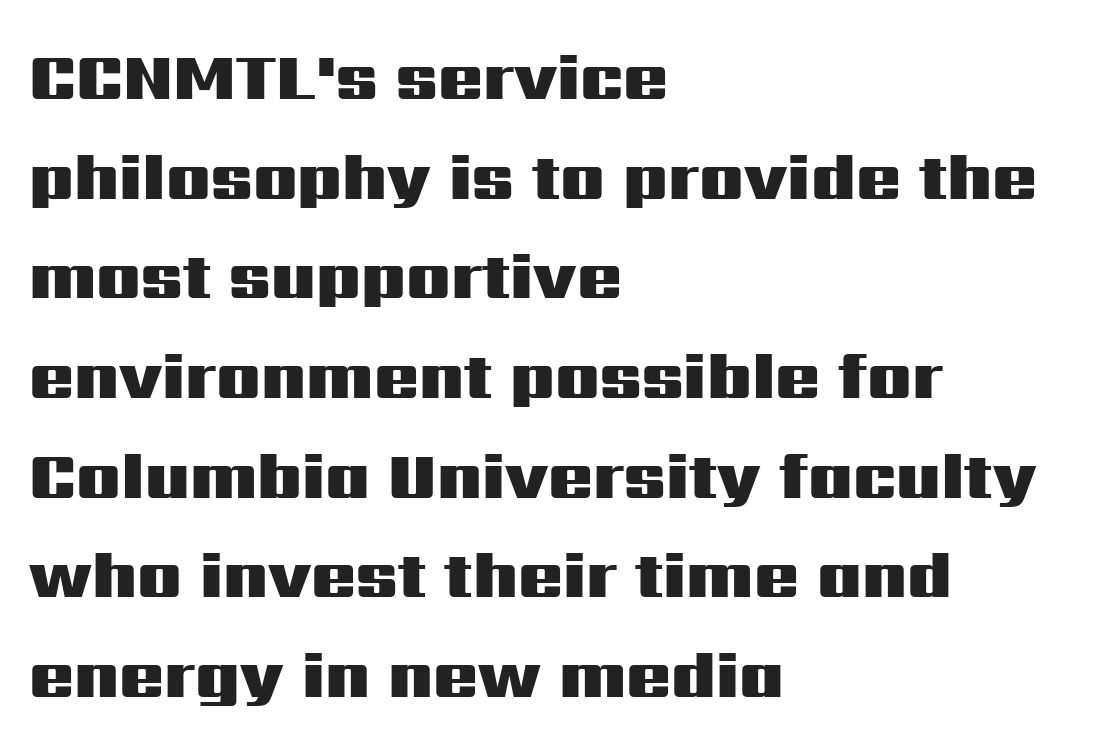
The image shows 66 px heavy, wide sans-serif type, upright; set left-aligned, normal line spacing (1.51x), normal letter spacing, not underlined; medium stroke contrast and a medium x-height.
